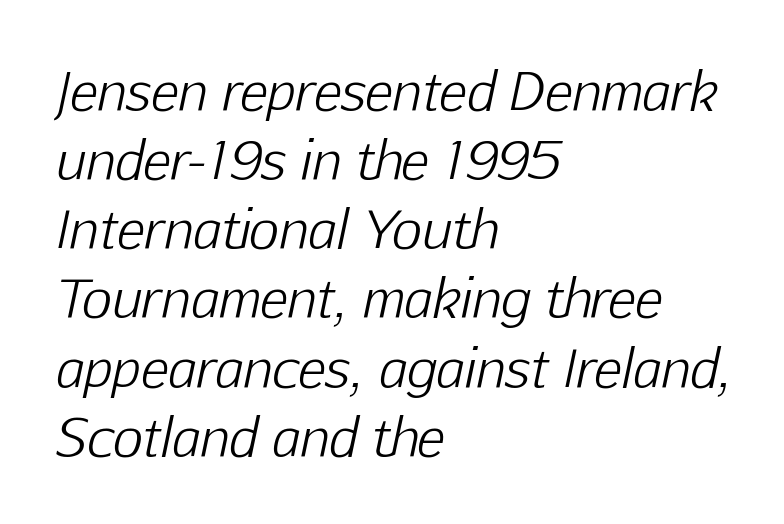
{"italic": "yes", "lean": "right", "slant_degrees": 12, "bold": "no", "weight": "light", "width": "normal", "stroke_contrast": "low", "x_height": "medium", "monospaced": "no", "underline": "no", "align": "left", "line_spacing": "normal", "line_spacing_ratio": 1.33, "letter_spacing": "normal", "letter_spacing_em": 0.0, "glyph_px": 52}
